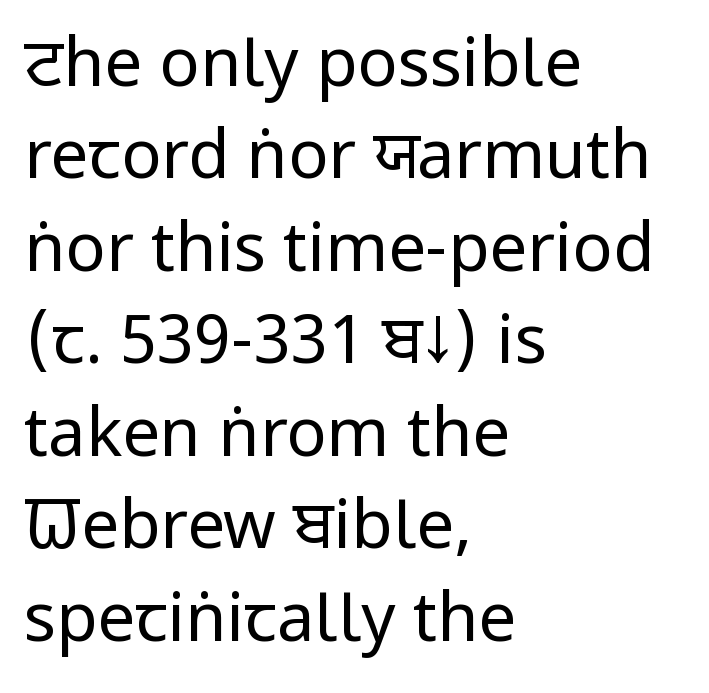
A typesetter would label this face a sans. The rendering keeps characters at their native spacing. Nobody drew a line under any word here. The vertical gap from one line to the next is medium.
